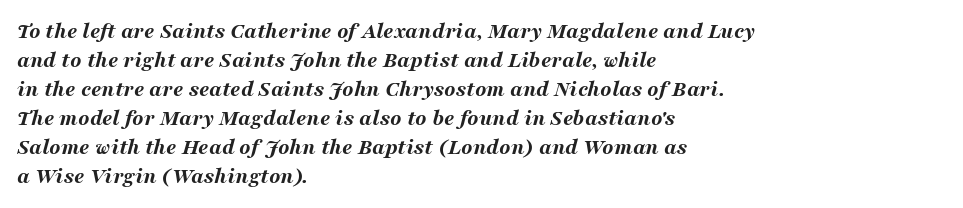
The image shows 23 px bold type, italic (leaning right); set left-aligned, normal line spacing (1.26x), normal letter spacing, not underlined.
